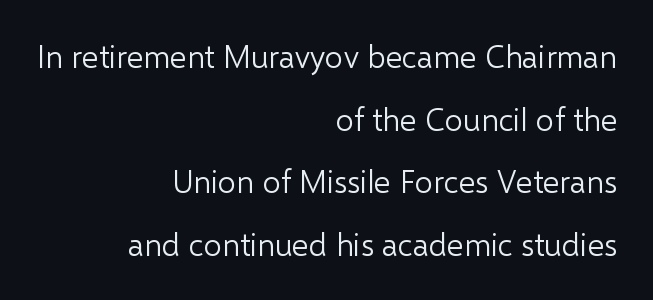
Unlike a traditional serif, this face leaves its strokes unadorned. These lines stack with their right ends in a neat column. Does the leading feel generous? Absolutely, it's lavish. Between one letter and the next there's only the usual sliver of space. Is this a fixed-width face? No — the glyphs have proportional, varying widths. The foot of each line stays bare and open.
